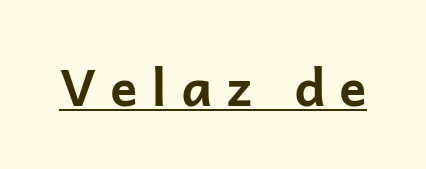
Q: Is the text bold? A: Yes.
Q: Is the text italic (slanted)? A: No, it is upright.
Q: Is the typeface a serif or a sans-serif typeface? A: Sans-serif.
Q: Is the text underlined? A: Yes.
Q: Is the spacing between letters normal or unusually wide? A: Unusually wide.
Q: Width (condensed, normal, or wide)? A: Normal.
Q: Stroke contrast? A: Low.
Q: x-height? A: Medium.
Q: Monospaced? A: No.
